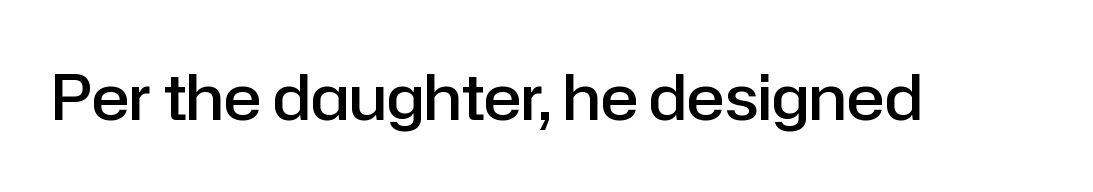
Notice how the stems are strictly vertical — no italics here. Check where the strokes stop: nothing finishes them off — pure sans. Stems and bowls a touch heavier than normal — semibold. The face used here is proportionally spaced, like ordinary book or web type.
